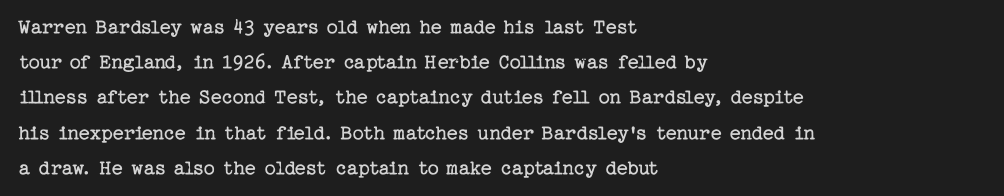
{"italic": "no", "bold": "no", "underline": "no", "align": "left", "line_spacing": "normal", "line_spacing_ratio": 1.6, "letter_spacing": "normal", "letter_spacing_em": 0.0, "glyph_px": 22}
